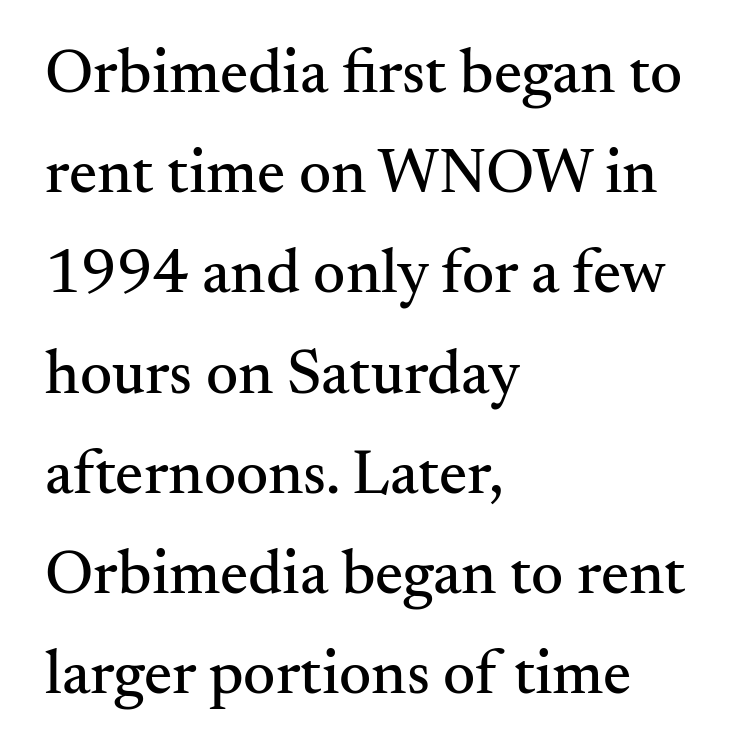
{"serif": "yes", "italic": "no", "width": "normal", "stroke_contrast": "medium", "x_height": "small", "monospaced": "no", "underline": "no", "align": "left", "line_spacing": "normal", "line_spacing_ratio": 1.59, "letter_spacing": "normal", "letter_spacing_em": 0.0, "glyph_px": 63}
